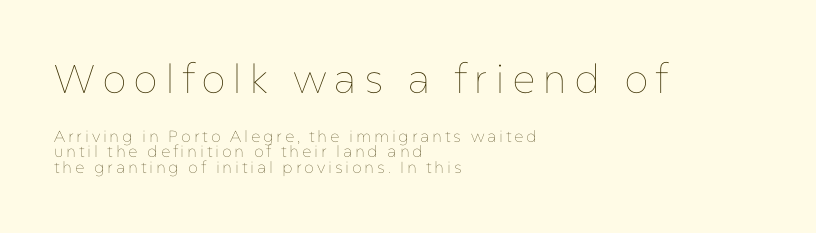
The face looks like a standard text weight, possibly lighter. A typesetter would mark this as roman, not italic. Size contrast runs from large at the top to small at the bottom. Character widths vary here, with narrow letters taking less room than wide ones. Typeset ragged right — the left edge is the straight one. Students, observe: this is what under-led, compact text looks like.
